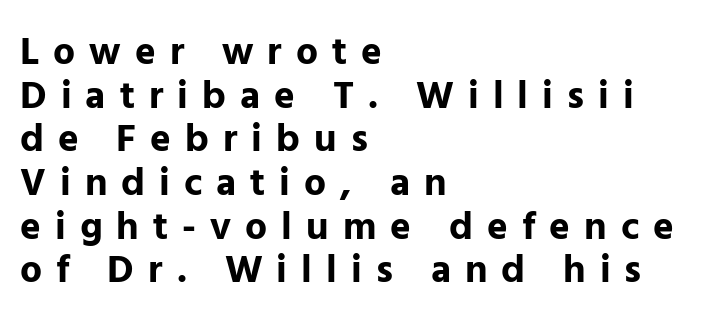
Q: Is the text bold? A: Yes.
Q: Is the text italic (slanted)? A: No, it is upright.
Q: Is the typeface a serif or a sans-serif typeface? A: Sans-serif.
Q: Is the text underlined? A: No.
Q: How is the paragraph aligned? A: Left-aligned.
Q: Is the spacing between letters normal or unusually wide? A: Unusually wide.
Q: Is the spacing between lines tight, normal or loose? A: Tight.
Q: Width (condensed, normal, or wide)? A: Normal.
Q: Stroke contrast? A: Low.
Q: x-height? A: Medium.
Q: Monospaced? A: No.
